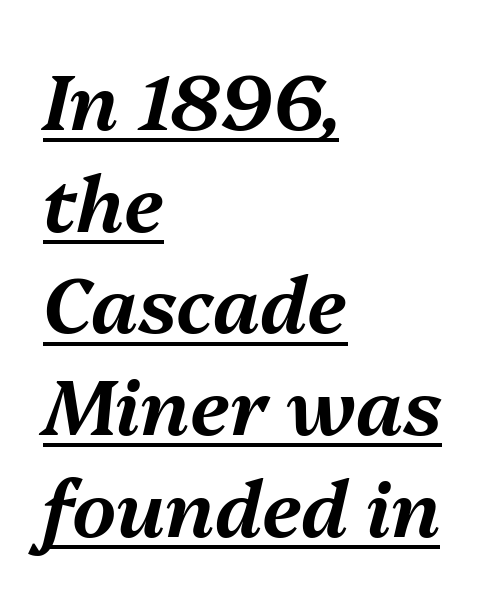
The image shows 77 px text type, italic (leaning right); set left-aligned, normal line spacing (1.32x), normal letter spacing, underlined; medium stroke contrast and a medium x-height.
